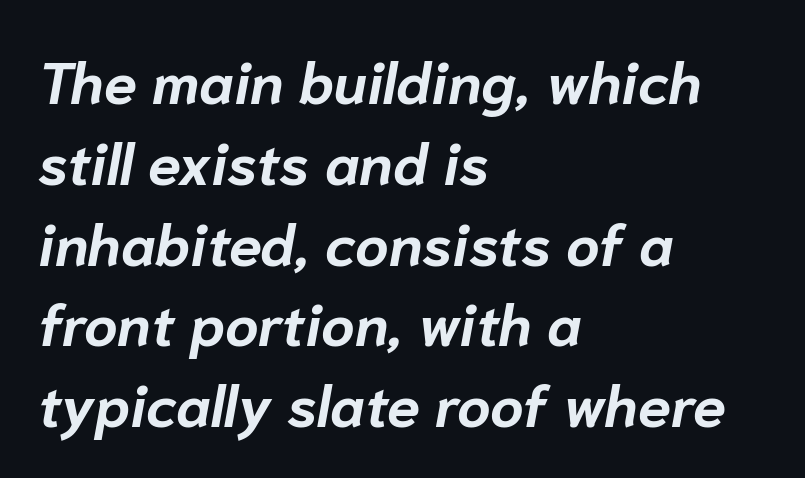
{"italic": "yes", "lean": "right", "slant_degrees": 10, "bold": "yes", "weight": "bold", "width": "normal", "stroke_contrast": "low", "x_height": "medium", "monospaced": "no", "underline": "no", "align": "left", "line_spacing": "normal", "line_spacing_ratio": 1.37, "letter_spacing": "normal", "letter_spacing_em": 0.0, "glyph_px": 59}
